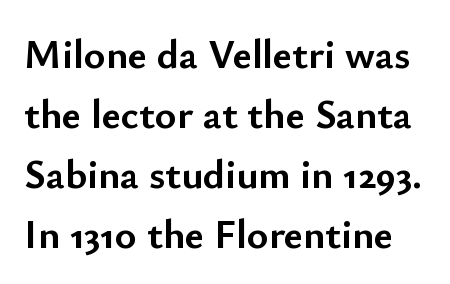
The image shows 41 px semibold sans-serif type, upright; set normal line spacing (1.46x), normal letter spacing, not underlined; low stroke contrast and a small x-height.
